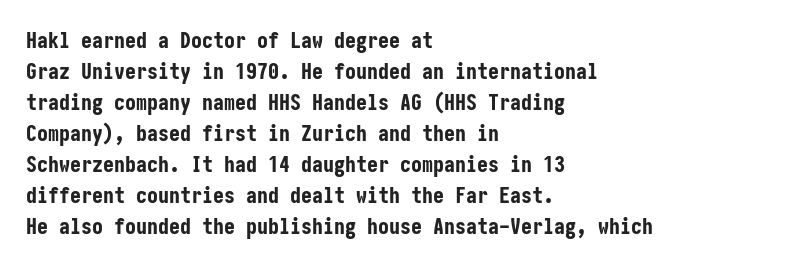
Ordinary non-slanted type is in use. The space between consecutive lines is moderate. The strokes are fattened all the way to bold. No extra tracking has been applied to these lines. Quick note: underline off. The typesetter chose a ragged-right arrangement here.
